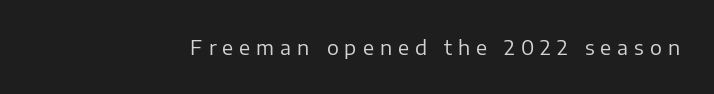
Q: Is the text bold? A: No.
Q: Is the text italic (slanted)? A: No, it is upright.
Q: Is the text underlined? A: No.
Q: Is the spacing between letters normal or unusually wide? A: Unusually wide.
